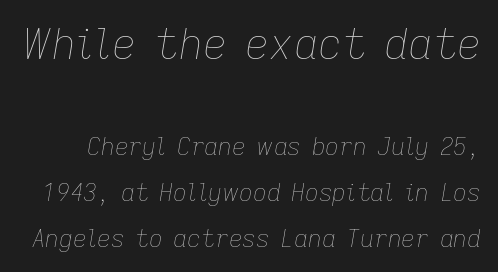
The image shows 42 px thin type, italic (leaning right); set loose line spacing (1.92x), normal letter spacing, not underlined; the first (top) block is 1.75x larger; low stroke contrast and a medium x-height.
